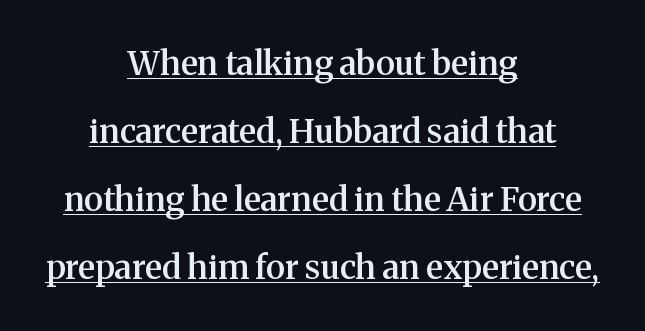
{"serif": "yes", "italic": "no", "bold": "semi", "weight": "semibold", "width": "normal", "stroke_contrast": "medium", "x_height": "medium", "monospaced": "no", "underline": "yes", "align": "center", "line_spacing": "loose", "line_spacing_ratio": 2.06, "letter_spacing": "normal", "letter_spacing_em": 0.0, "glyph_px": 33}
